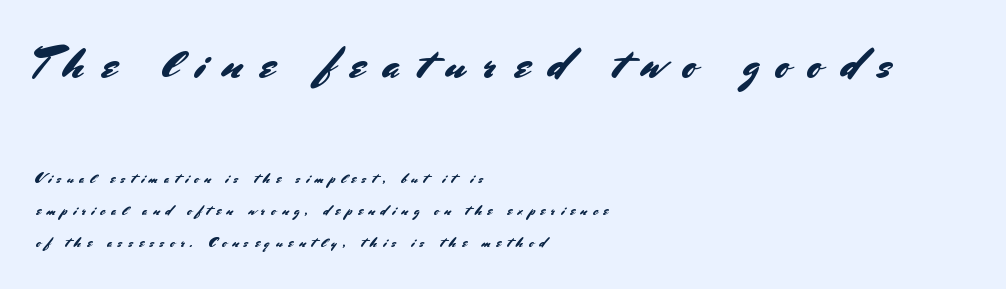
{"serif": "no", "width": "normal", "stroke_contrast": "medium", "x_height": "small", "monospaced": "no", "underline": "no", "align": "left", "line_spacing": "loose", "line_spacing_ratio": 2.31, "letter_spacing": "wide", "letter_spacing_em": 0.41, "larger_block": "first", "size_ratio": 3.07, "glyph_px": 43}
